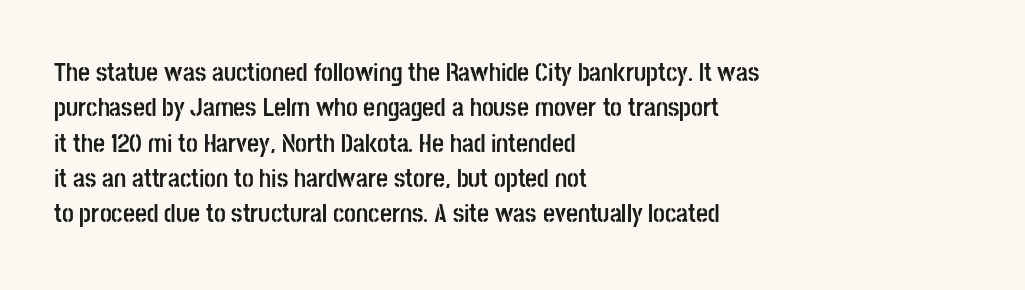
The image shows 26 px bold type, upright; set left-aligned, normal line spacing (1.36x), normal letter spacing, not underlined.
